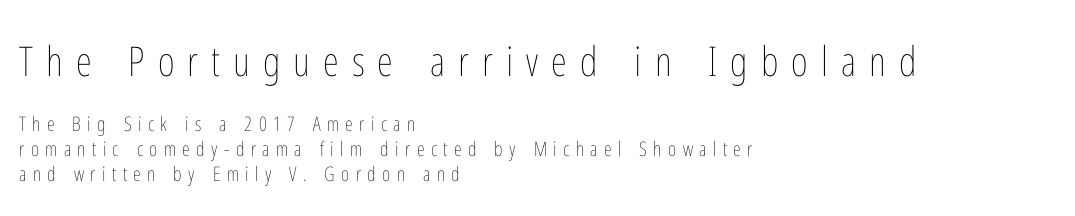
The image shows 41 px thin, condensed type, upright; set left-aligned, normal line spacing (1.25x), unusually wide letter spacing (+0.32 em), not underlined; the first (top) block is 2.05x larger; low stroke contrast and a medium x-height.
